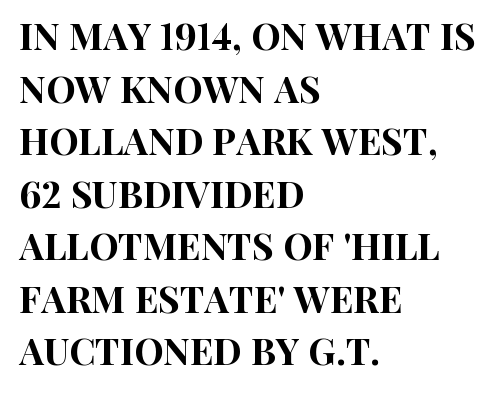
The letterforms sit shoulder to shoulder at normal distance. Tall strokes in this sample are plumb rather than angled. Anything drawn beneath the words? Only blank space. The passage shown is typeset with a sans-serif family. Honestly, the row spacing looks completely unremarkable. These lines are rendered in a variable-pitch font.
